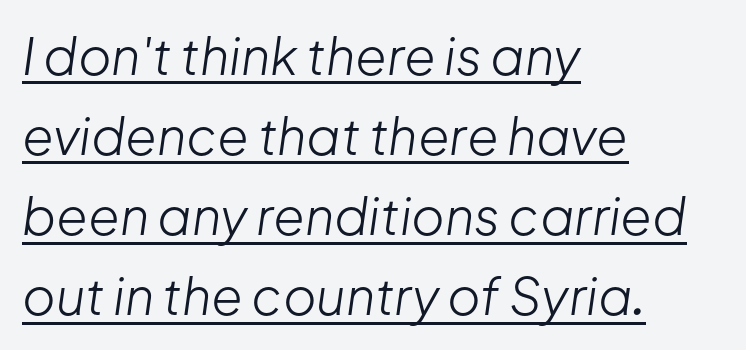
Q: Is the text bold? A: No.
Q: Is the text italic (slanted)? A: Yes, it leans right by about 8 degrees.
Q: Is the text underlined? A: Yes.
Q: How is the paragraph aligned? A: Left-aligned.
Q: Is the spacing between letters normal or unusually wide? A: Normal.
Q: Is the spacing between lines tight, normal or loose? A: Normal.
Q: Width (condensed, normal, or wide)? A: Normal.
Q: Stroke contrast? A: Low.
Q: x-height? A: Medium.
Q: Monospaced? A: No.
